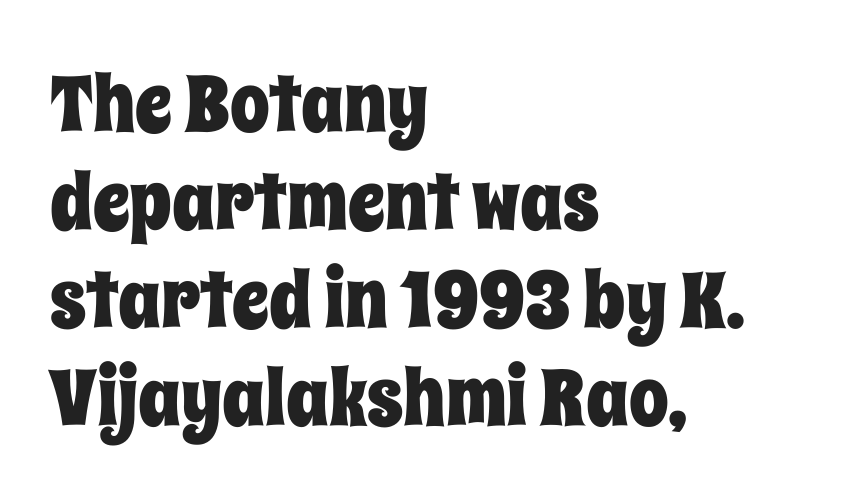
{"italic": "no", "width": "condensed", "stroke_contrast": "low", "x_height": "large", "monospaced": "no", "underline": "no", "align": "left", "line_spacing_ratio": 1.24, "letter_spacing": "normal", "letter_spacing_em": 0.0, "glyph_px": 79}
